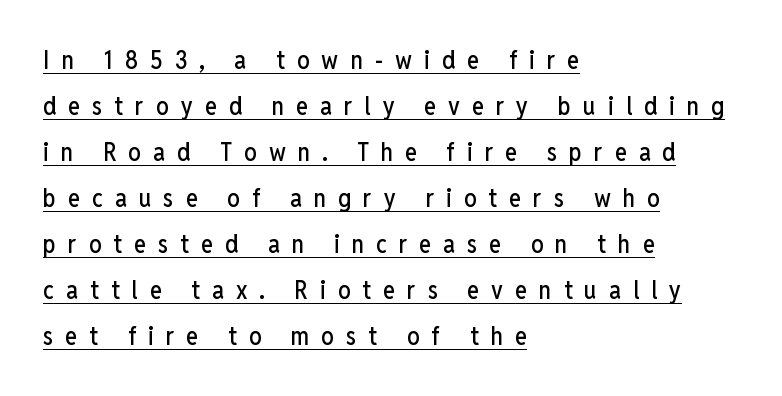
The image shows 25 px text type, upright; set left-aligned, line spacing 1.84x, unusually wide letter spacing (+0.48 em), underlined.
